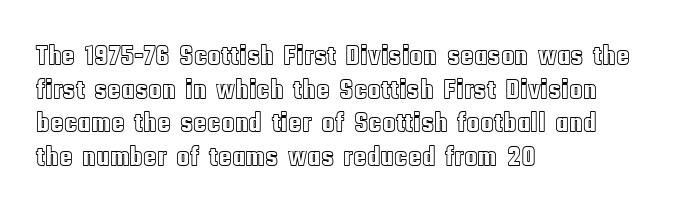
{"italic": "no", "width": "condensed", "x_height": "large", "monospaced": "no", "underline": "no", "align": "left", "line_spacing_ratio": 1.2, "letter_spacing": "normal", "letter_spacing_em": 0.0, "glyph_px": 28}
